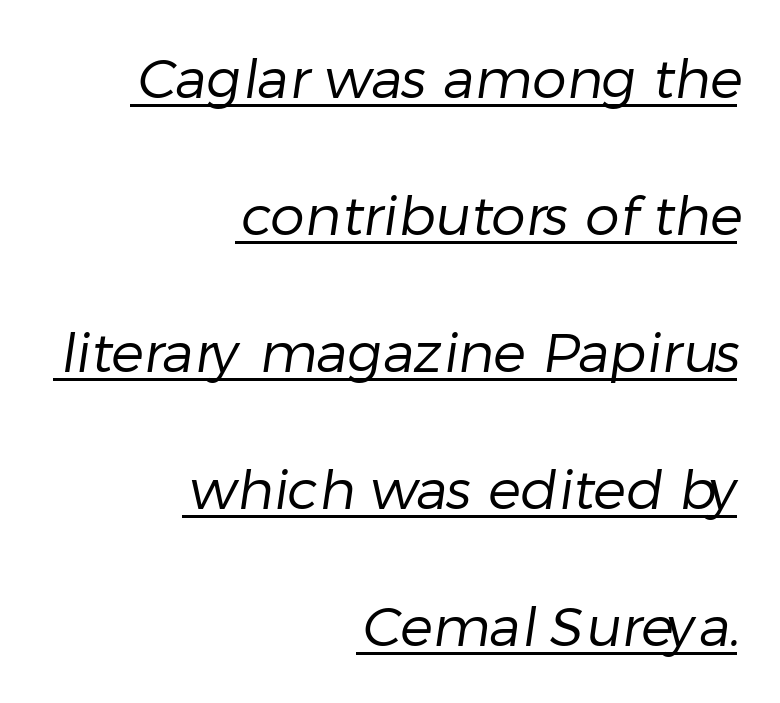
The image shows 55 px regular-weight sans-serif type; set right-aligned, loose line spacing (2.49x), normal letter spacing, underlined; low stroke contrast and a medium x-height.
